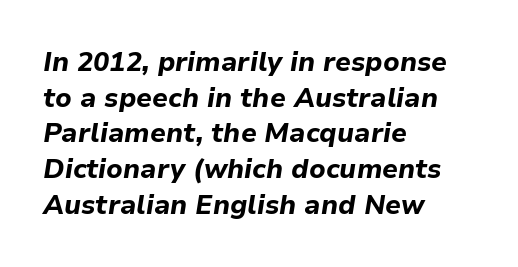
Horizontally, the lines are justified to the leading edge only. The specimen omits any rule beneath the text block's lines. Glyph-to-glyph distance matches everyday printed text. These lines were composed using italics.
